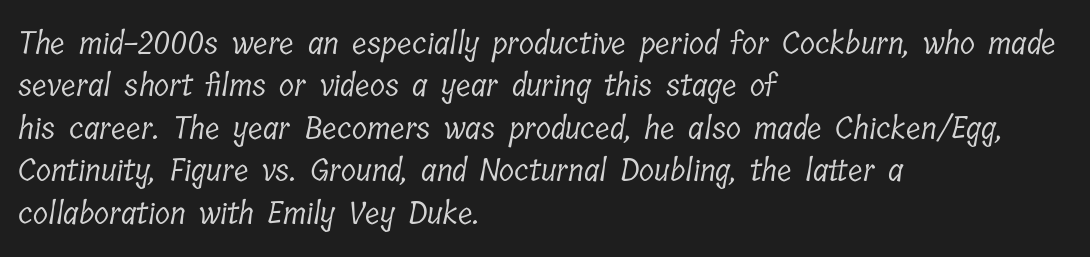
The foot of each line stays bare and open. Visually the block forms a straight wall on the left and a jagged coastline on the right. Is the letter spacing exaggerated? No — it looks like the ordinary default. If you measured baseline to baseline, you'd find a middling distance.
